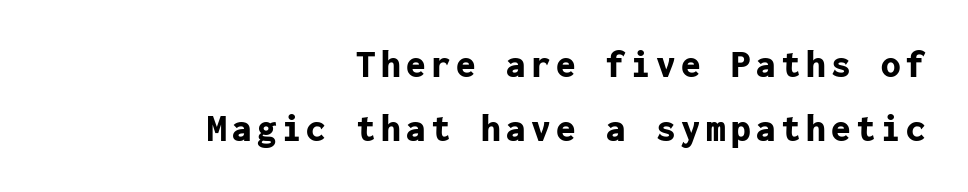
The image shows 39 px bold sans-serif type, upright, monospaced; set right-aligned, normal line spacing (1.63x), not underlined; low stroke contrast and a medium x-height.
